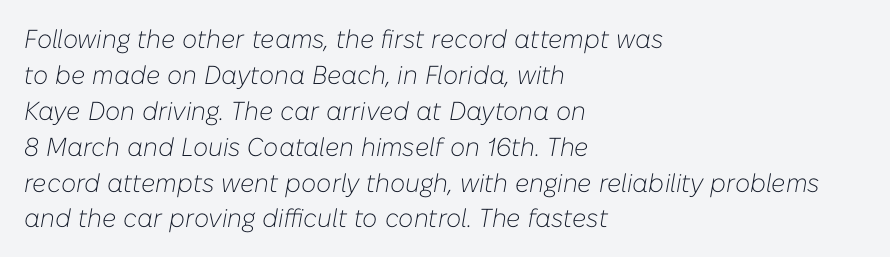
It's the slanting kind of type. No heavy texture on the line: the type isn't bold. Words appear dense and cohesive because spacing is normal. This block has exactly the height ordinary leading produces. Horizontally, the lines are justified to the leading edge only. The gap between lines stays unmarked.
